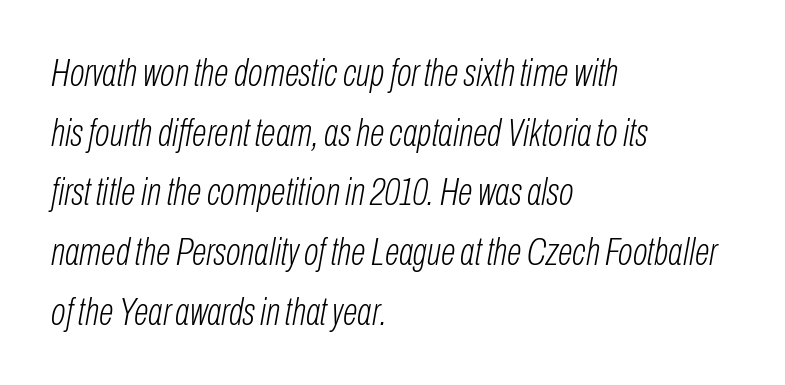
{"italic": "yes", "lean": "right", "slant_degrees": 10, "bold": "no", "weight": "light", "width": "condensed", "stroke_contrast": "low", "x_height": "medium", "monospaced": "no", "underline": "no", "align": "left", "line_spacing": "normal", "line_spacing_ratio": 1.53, "letter_spacing": "normal", "letter_spacing_em": 0.0, "glyph_px": 39}
